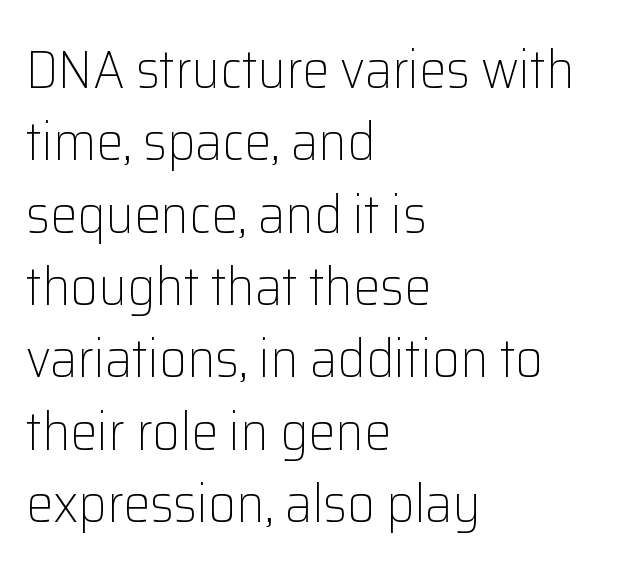
These lines are rendered in a variable-pitch font. Does extra space separate the letters? No, they use regular spacing. The lines sit at an ordinary, default distance from one another. The baseline area is clear. Ink coverage per letter is moderate at most.
